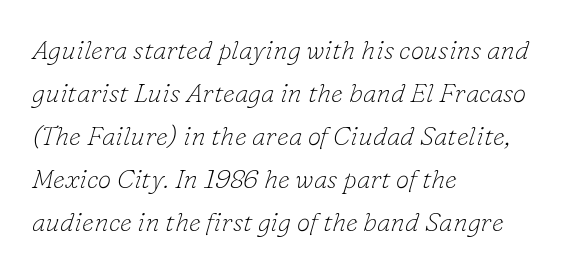
Q: Is the text bold? A: No.
Q: Is the text italic (slanted)? A: Yes, it leans right by about 16 degrees.
Q: Is the text underlined? A: No.
Q: How is the paragraph aligned? A: Left-aligned.
Q: Is the spacing between letters normal or unusually wide? A: Normal.
Q: Is the spacing between lines tight, normal or loose? A: Normal.
